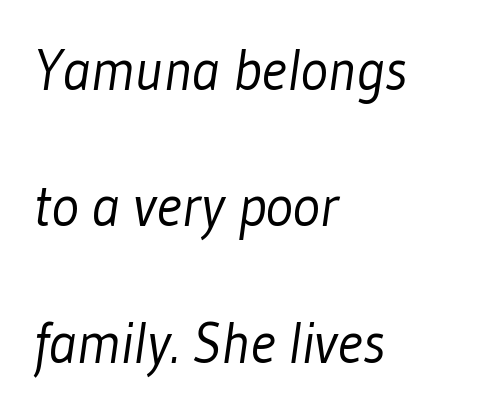
Vertical spacing — loose. Honestly, the letter spacing is just normal — you wouldn't notice it. Alignment: flush left. The rendering shows plain stroke endings on the letterforms — a sans-serif design. Is this a heavy cut? Hardly; it is regular or lighter.
